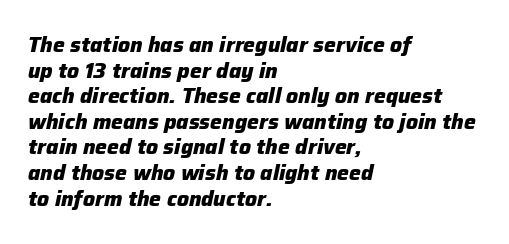
These lines keep a tight, regular rhythm from letter to letter. Just letters on the line, the space beneath them empty. Stroke thickness is high; the sample reads as a true bold. Looking at the ascenders, they clearly lean. Short and long lines alike share a common starting point at left.
